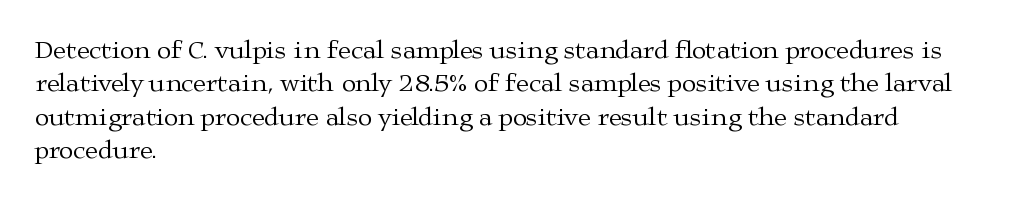
The image shows 26 px text type, upright; set left-aligned, normal line spacing (1.28x), normal letter spacing, not underlined.
